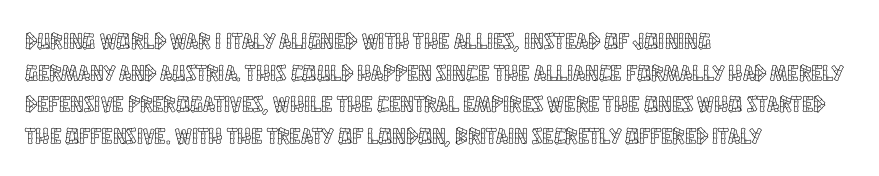
The image shows 23 px text type, upright; set left-aligned, normal line spacing (1.37x), normal letter spacing, not underlined.
